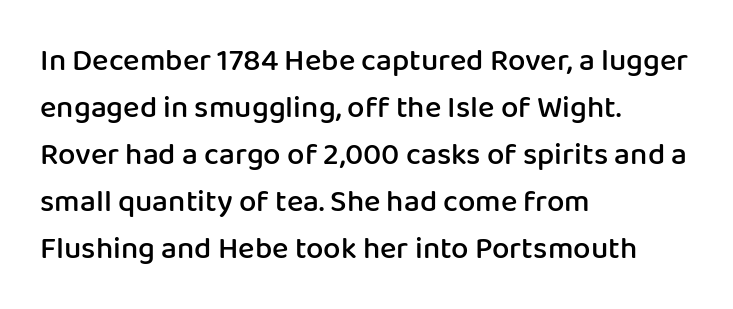
{"serif": "no", "italic": "no", "bold": "semi", "weight": "semibold", "width": "normal", "stroke_contrast": "low", "x_height": "medium", "monospaced": "no", "underline": "no", "align": "left", "line_spacing": "normal", "line_spacing_ratio": 1.52, "letter_spacing": "normal", "letter_spacing_em": 0.0, "glyph_px": 31}
